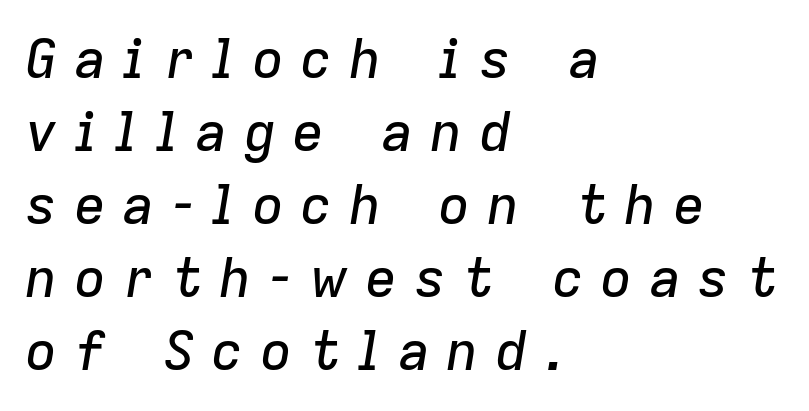
{"italic": "yes", "lean": "right", "slant_degrees": 9, "width": "normal", "stroke_contrast": "low", "x_height": "medium", "monospaced": "no", "underline": "no", "align": "left", "line_spacing": "normal", "line_spacing_ratio": 1.35, "letter_spacing": "wide", "letter_spacing_em": 0.3, "glyph_px": 54}
